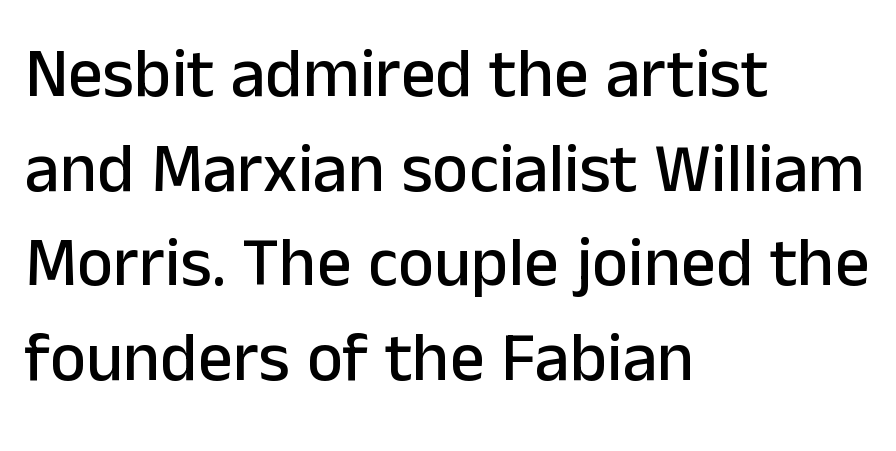
Q: Is the text italic (slanted)? A: No, it is upright.
Q: Is the typeface a serif or a sans-serif typeface? A: Sans-serif.
Q: Is the text underlined? A: No.
Q: How is the paragraph aligned? A: Left-aligned.
Q: Is the spacing between letters normal or unusually wide? A: Normal.
Q: Is the spacing between lines tight, normal or loose? A: Normal.
Q: Width (condensed, normal, or wide)? A: Normal.
Q: Stroke contrast? A: Low.
Q: x-height? A: Medium.
Q: Monospaced? A: No.
